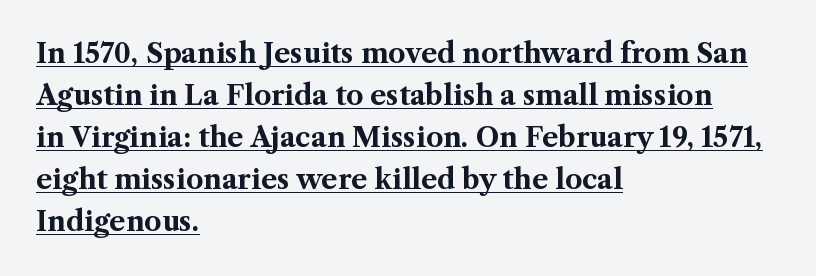
Q: Is the text bold? A: Yes.
Q: Is the text italic (slanted)? A: No, it is upright.
Q: Is the text underlined? A: Yes.
Q: How is the paragraph aligned? A: Left-aligned.
Q: Is the spacing between letters normal or unusually wide? A: Normal.
Q: Is the spacing between lines tight, normal or loose? A: Normal.
